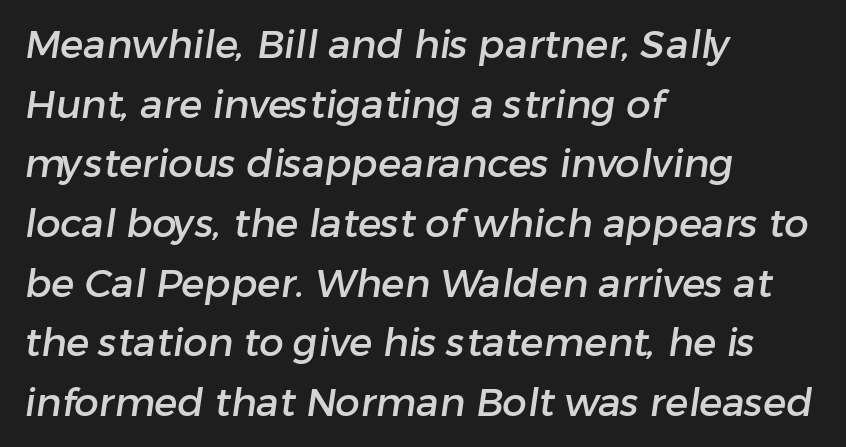
This block has exactly the height ordinary leading produces. Students, note that the glyphs here touch the page at normal intervals. Is this a fixed-width face? No — the glyphs have proportional, varying widths. Descenders are the only things crossing below the line. Observe the absence of serifs on each vertical stroke in this sample.
